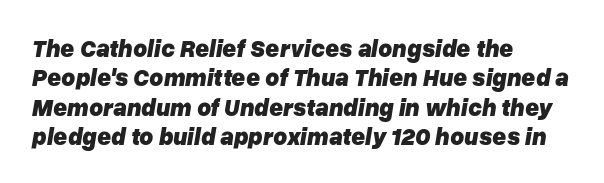
Slanted lettering throughout. Does extra space separate the letters? No, they use regular spacing. Is the block centered? No — it sits flush against the left margin. Nobody drew a line under any word here. Does the weight exceed regular? Yes, all the way to bold.
